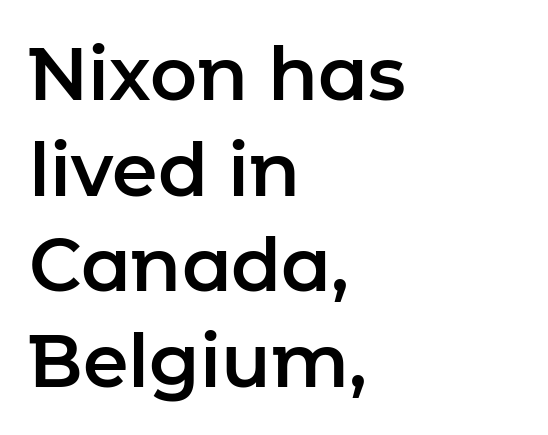
Observe the absence of serifs on each vertical stroke in this sample. Between one letter and the next there's only the usual sliver of space. The letters stand straight up with perfectly vertical stems. Leading: standard. Alignment: flush left. The space beneath each line is pristine and unruled.
